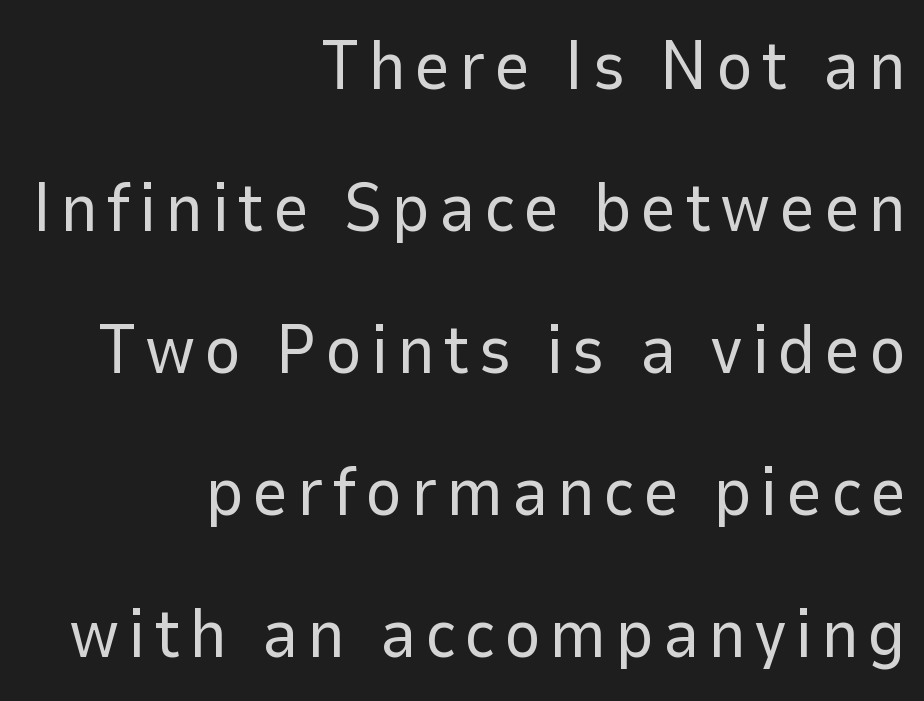
Q: Is the text bold? A: No.
Q: Is the text italic (slanted)? A: No, it is upright.
Q: Is the typeface a serif or a sans-serif typeface? A: Sans-serif.
Q: Is the text underlined? A: No.
Q: How is the paragraph aligned? A: Right-aligned.
Q: Is the spacing between lines tight, normal or loose? A: Loose.
Q: Width (condensed, normal, or wide)? A: Normal.
Q: Stroke contrast? A: Low.
Q: x-height? A: Medium.
Q: Monospaced? A: No.
